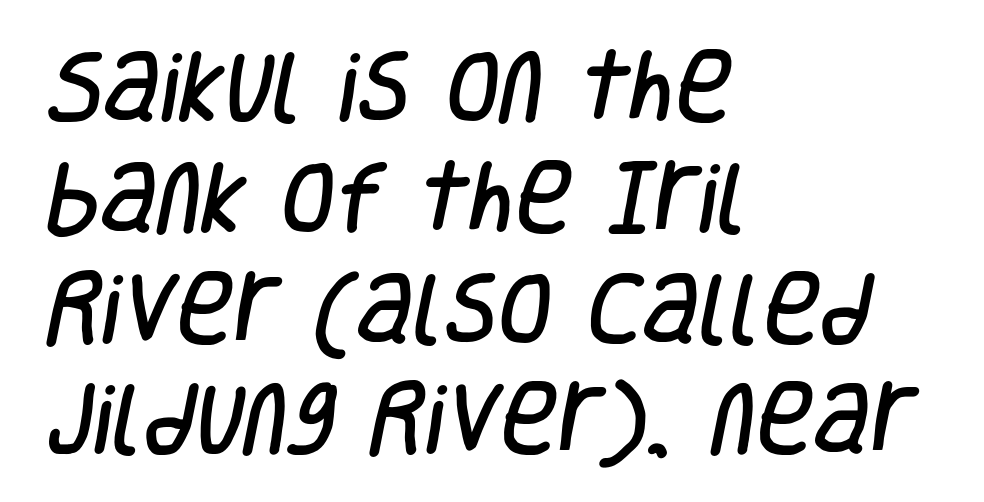
Q: Is the typeface a serif or a sans-serif typeface? A: Sans-serif.
Q: Is the text underlined? A: No.
Q: How is the paragraph aligned? A: Left-aligned.
Q: Is the spacing between letters normal or unusually wide? A: Normal.
Q: Is the spacing between lines tight, normal or loose? A: Normal.
Q: Width (condensed, normal, or wide)? A: Condensed.
Q: Stroke contrast? A: Low.
Q: x-height? A: Large.
Q: Monospaced? A: No.
